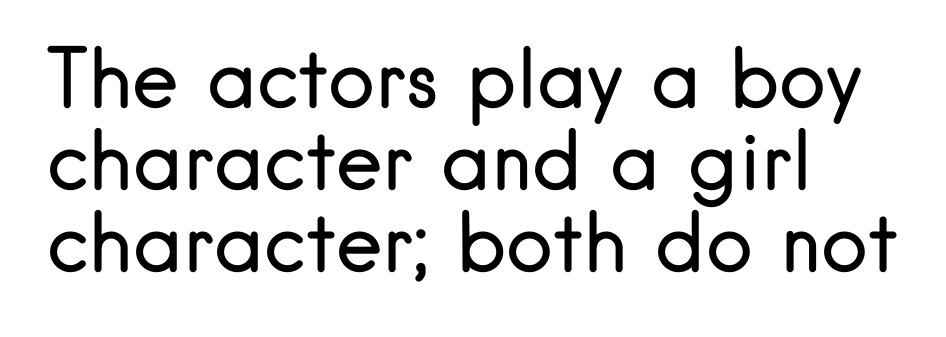
The image shows 79 px regular-weight sans-serif type, upright; set left-aligned, tight line spacing (1.04x), normal letter spacing, not underlined; low stroke contrast and a small x-height.
